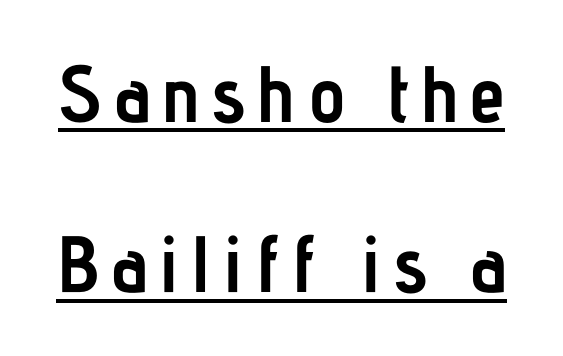
The image shows 80 px semibold, condensed sans-serif type, upright; set loose line spacing (2.13x), underlined; low stroke contrast and a medium x-height.
